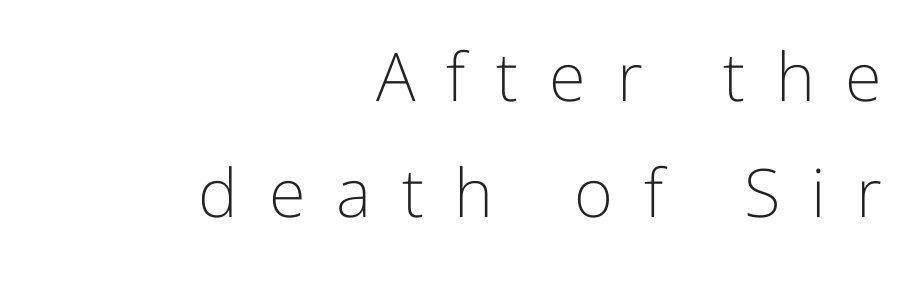
Q: Is the text bold? A: No.
Q: Is the text italic (slanted)? A: No, it is upright.
Q: Is the typeface a serif or a sans-serif typeface? A: Sans-serif.
Q: Is the text underlined? A: No.
Q: How is the paragraph aligned? A: Right-aligned.
Q: Is the spacing between letters normal or unusually wide? A: Unusually wide.
Q: Width (condensed, normal, or wide)? A: Normal.
Q: Stroke contrast? A: Low.
Q: x-height? A: Medium.
Q: Monospaced? A: No.
